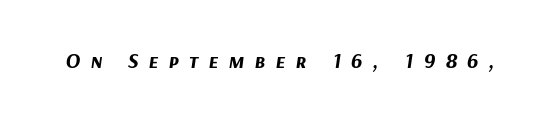
The foot of each line stays bare and open. Substantial extra tracking has been applied to these lines. Strokes here are thick enough to call this a true bold. Emphasis-style slanted type is in use.
